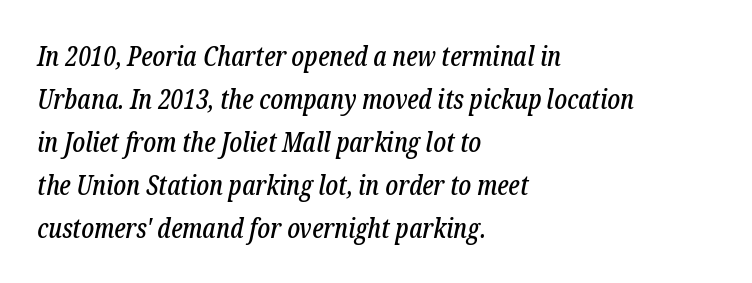
{"italic": "yes", "lean": "right", "slant_degrees": 12, "underline": "no", "align": "left", "line_spacing": "normal", "line_spacing_ratio": 1.59, "letter_spacing": "normal", "letter_spacing_em": 0.0, "glyph_px": 27}
